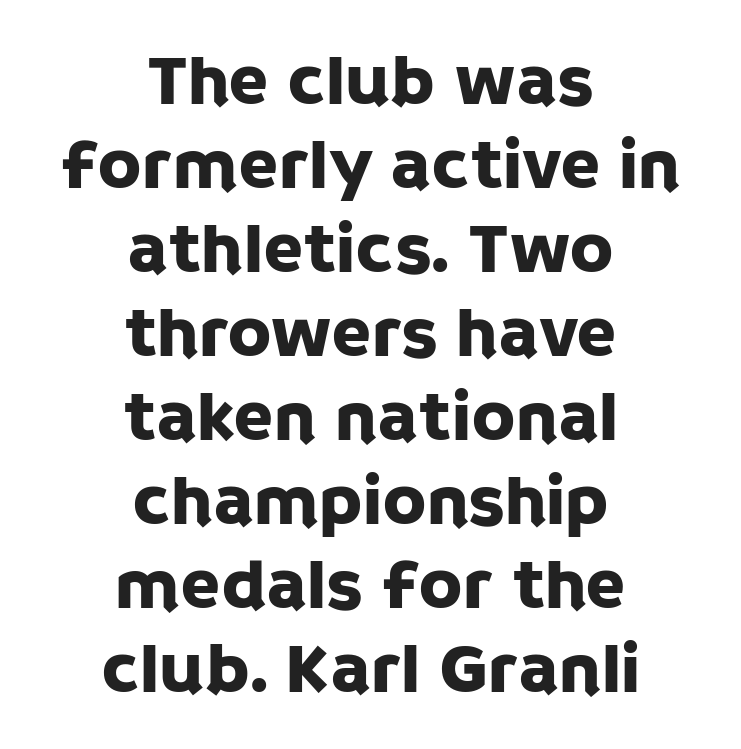
{"serif": "no", "italic": "no", "width": "normal", "stroke_contrast": "low", "x_height": "large", "monospaced": "no", "underline": "no", "align": "center", "line_spacing": "tight", "line_spacing_ratio": 1.15, "letter_spacing": "normal", "letter_spacing_em": 0.0, "glyph_px": 73}
